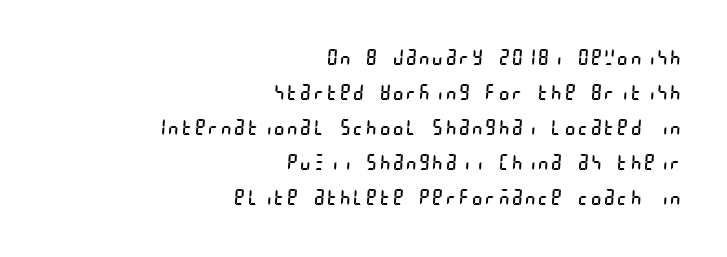
{"bold": "no", "underline": "no", "align": "right", "line_spacing": "normal", "line_spacing_ratio": 1.67, "glyph_px": 21}
